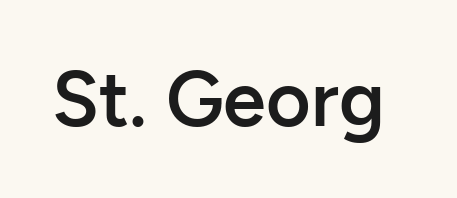
The image shows 77 px semibold sans-serif type, upright; set normal letter spacing, not underlined; low stroke contrast and a medium x-height.
